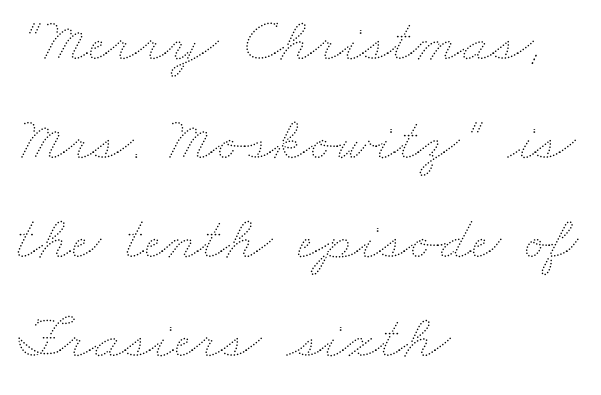
The image shows 63 px thin, wide type; set left-aligned, normal line spacing (1.57x), normal letter spacing, not underlined; medium stroke contrast and a small x-height.
